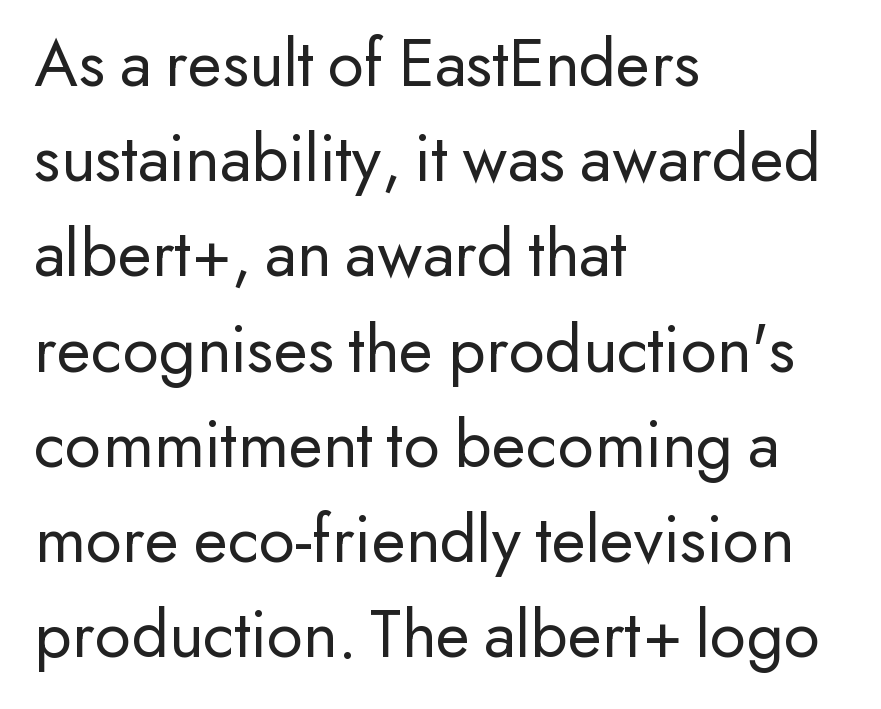
{"serif": "no", "italic": "no", "bold": "no", "weight": "regular", "width": "normal", "stroke_contrast": "low", "x_height": "small", "monospaced": "no", "underline": "no", "align": "left", "line_spacing": "normal", "line_spacing_ratio": 1.36, "letter_spacing": "normal", "letter_spacing_em": 0.0, "glyph_px": 70}
